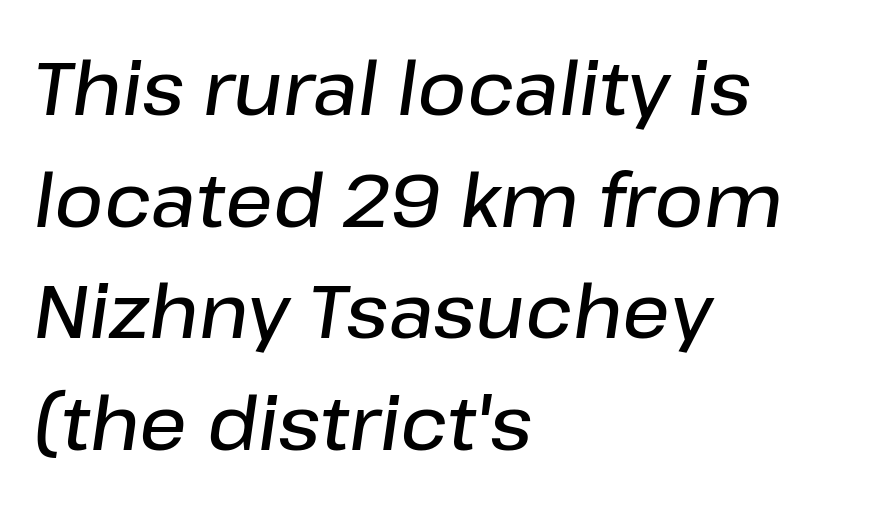
{"italic": "yes", "lean": "right", "slant_degrees": 8, "bold": "semi", "weight": "semibold", "width": "normal", "stroke_contrast": "low", "x_height": "medium", "monospaced": "no", "underline": "no", "align": "left", "line_spacing": "normal", "line_spacing_ratio": 1.49, "letter_spacing": "normal", "letter_spacing_em": 0.0, "glyph_px": 75}
